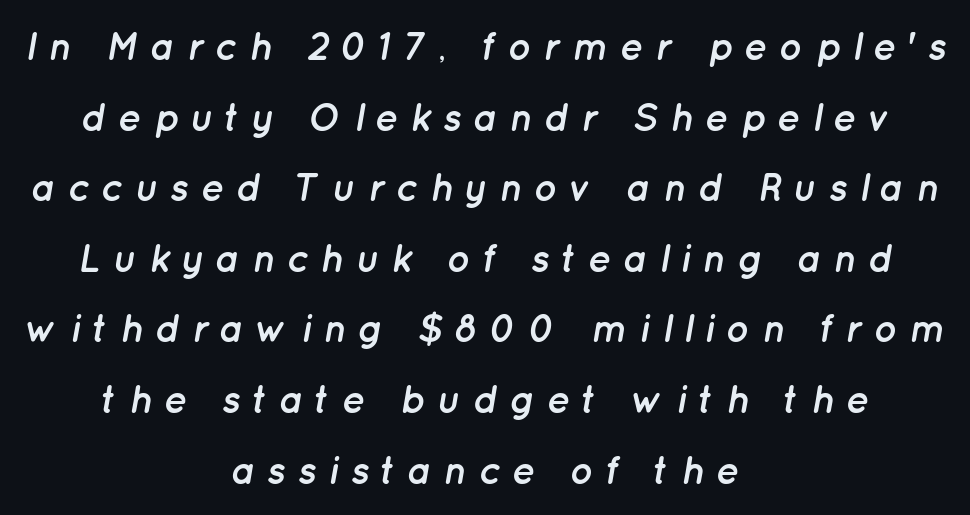
Q: Is the text bold? A: Yes.
Q: Is the text italic (slanted)? A: Yes, it leans right by about 12 degrees.
Q: Is the text underlined? A: No.
Q: How is the paragraph aligned? A: Centered.
Q: Is the spacing between letters normal or unusually wide? A: Unusually wide.
Q: Width (condensed, normal, or wide)? A: Normal.
Q: Stroke contrast? A: Low.
Q: x-height? A: Medium.
Q: Monospaced? A: No.
